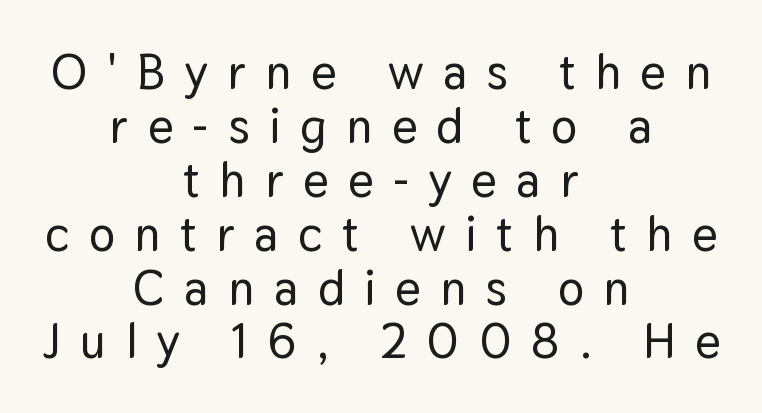
These lines have a slow, spaced-out rhythm from letter to letter. Centered paragraph, ragged on both sides. A sans-serif font was chosen for this passage. You could not count columns in this text — the font is proportionally spaced. Compared with typical paragraphs, the rows here are closer together.
